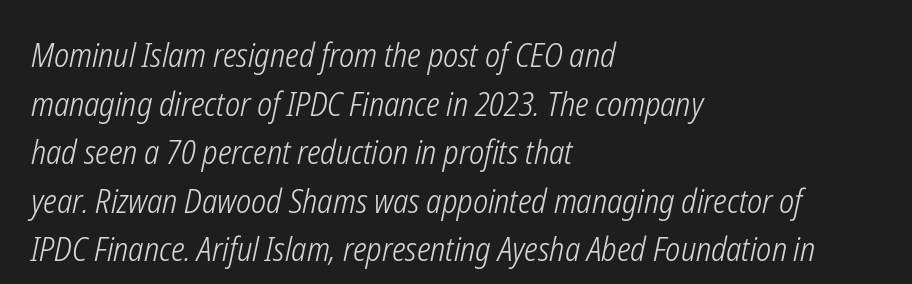
{"italic": "yes", "lean": "right", "slant_degrees": 12, "bold": "no", "weight": "light", "width": "condensed", "stroke_contrast": "low", "x_height": "medium", "monospaced": "no", "underline": "no", "align": "left", "line_spacing": "normal", "line_spacing_ratio": 1.47, "letter_spacing": "normal", "letter_spacing_em": 0.0, "glyph_px": 33}
